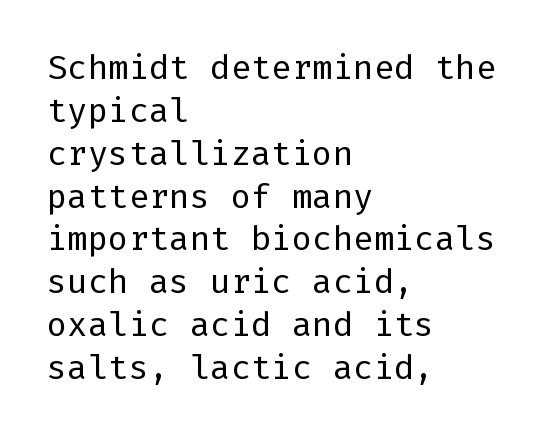
The image shows 34 px regular-weight sans-serif type, upright; set left-aligned, normal line spacing (1.26x), normal letter spacing, not underlined; low stroke contrast and a medium x-height.
